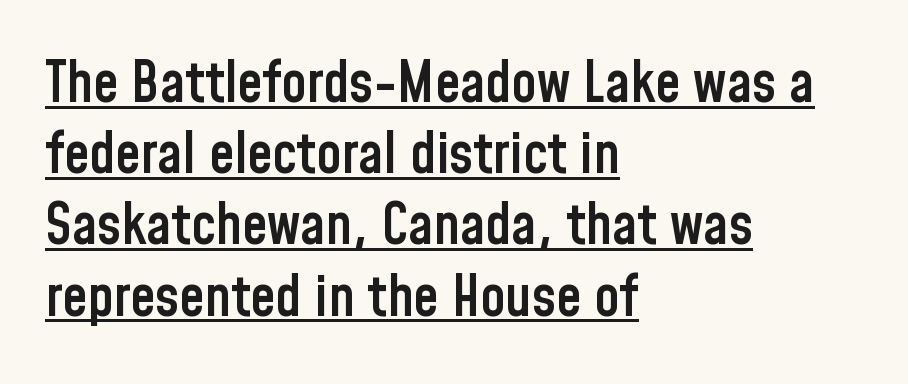
Students, observe the line beneath the letters — that is underlining. The type family on display is of the sans-serif kind. The passage shown stacks its lines at a standard gap. Weight check: semibold — heavier than regular, not quite bold.
